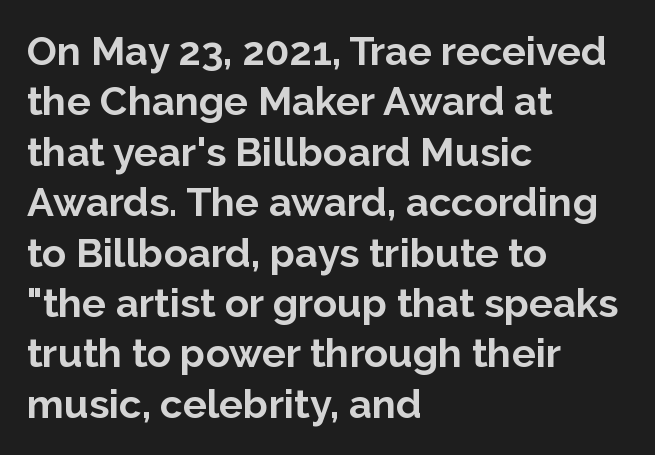
The image shows 40 px bold sans-serif type, upright; set left-aligned, normal line spacing (1.26x), normal letter spacing, not underlined; low stroke contrast and a medium x-height.
